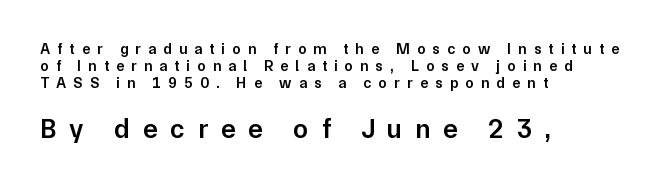
{"italic": "no", "bold": "semi", "underline": "no", "align": "left", "line_spacing": "tight", "line_spacing_ratio": 1.14, "letter_spacing": "wide", "letter_spacing_em": 0.48, "larger_block": "second", "size_ratio": 1.8, "glyph_px": 27}
